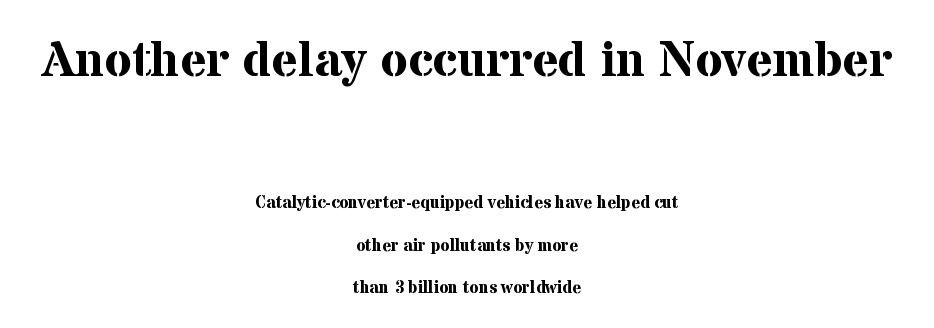
Q: Is the text bold? A: Yes.
Q: Is the text italic (slanted)? A: No, it is upright.
Q: Is the typeface a serif or a sans-serif typeface? A: Serif.
Q: Is the text underlined? A: No.
Q: How is the paragraph aligned? A: Centered.
Q: Is the spacing between letters normal or unusually wide? A: Normal.
Q: Is the spacing between lines tight, normal or loose? A: Loose.
Q: Which block of text is set in a larger size, the first (top) or the second (bottom)? A: The first (top) one.
Q: Width (condensed, normal, or wide)? A: Normal.
Q: Stroke contrast? A: Medium.
Q: x-height? A: Medium.
Q: Monospaced? A: No.
